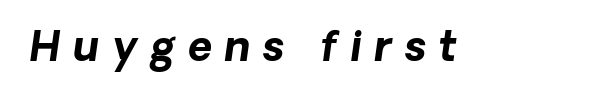
Each letter keeps its own natural width here, so spacing adapts to shape. Students, this is bold: see how much ink each stroke carries. These lines were composed using italics. The passage shown is not underscored anywhere. Does extra space separate the letters? Yes, quite a lot of it.
